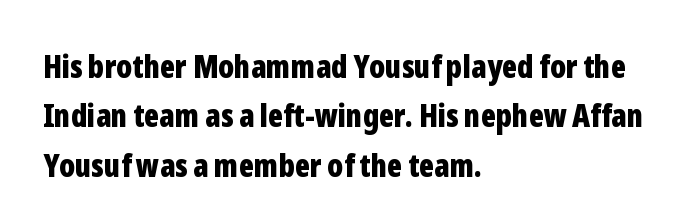
{"serif": "no", "italic": "no", "bold": "yes", "weight": "bold", "width": "condensed", "stroke_contrast": "low", "x_height": "medium", "monospaced": "no", "underline": "no", "align": "left", "line_spacing": "normal", "line_spacing_ratio": 1.54, "letter_spacing": "normal", "letter_spacing_em": 0.0, "glyph_px": 32}
